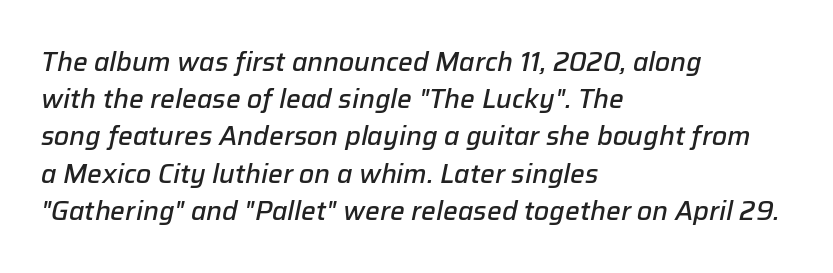
The compositor pushed each line to the left boundary. Interline gaps are of average width in this sample. The passage shown leans; its letterforms are oblique. The baseline area is clear. In terms of weight, the rendering is demibold, just under bold. This sample uses plain, unmodified letter spacing.
